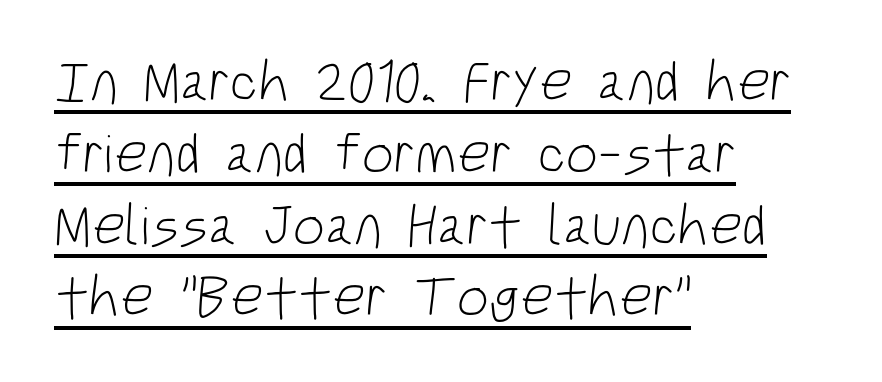
{"serif": "no", "bold": "no", "weight": "light", "width": "condensed", "stroke_contrast": "low", "x_height": "large", "monospaced": "no", "underline": "yes", "align": "left", "line_spacing": "normal", "line_spacing_ratio": 1.26, "letter_spacing": "normal", "letter_spacing_em": 0.0, "glyph_px": 57}
